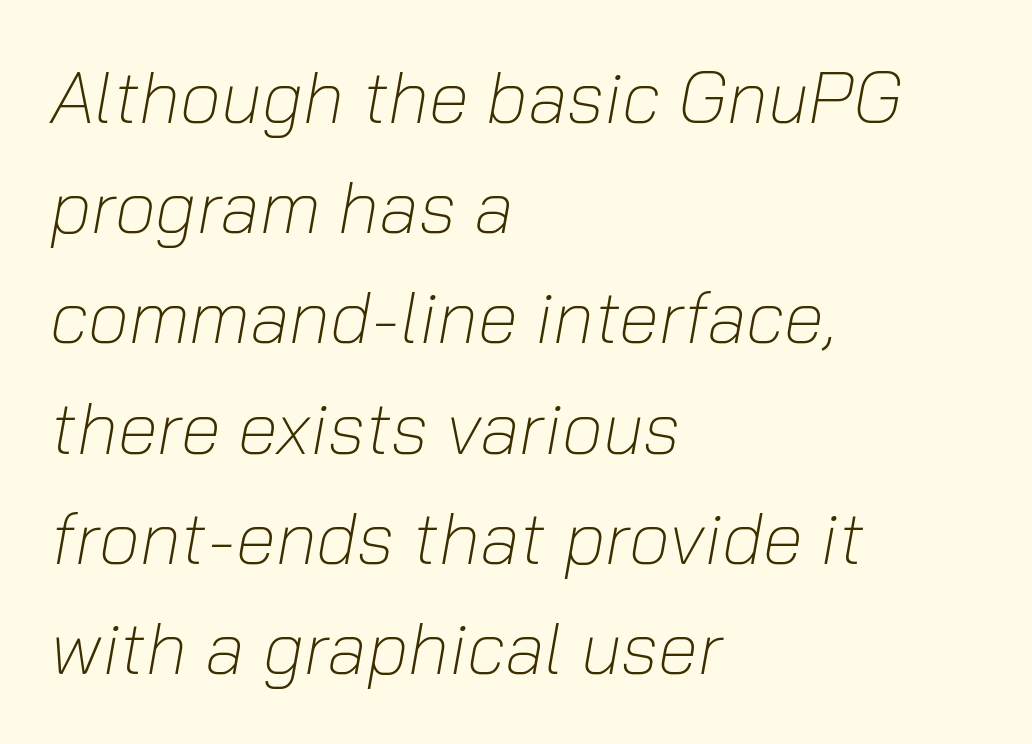
Q: Is the text bold? A: No.
Q: Is the text italic (slanted)? A: Yes, it leans right by about 10 degrees.
Q: Is the text underlined? A: No.
Q: How is the paragraph aligned? A: Left-aligned.
Q: Is the spacing between letters normal or unusually wide? A: Normal.
Q: Is the spacing between lines tight, normal or loose? A: Normal.
Q: Width (condensed, normal, or wide)? A: Normal.
Q: Stroke contrast? A: Low.
Q: x-height? A: Medium.
Q: Monospaced? A: No.
